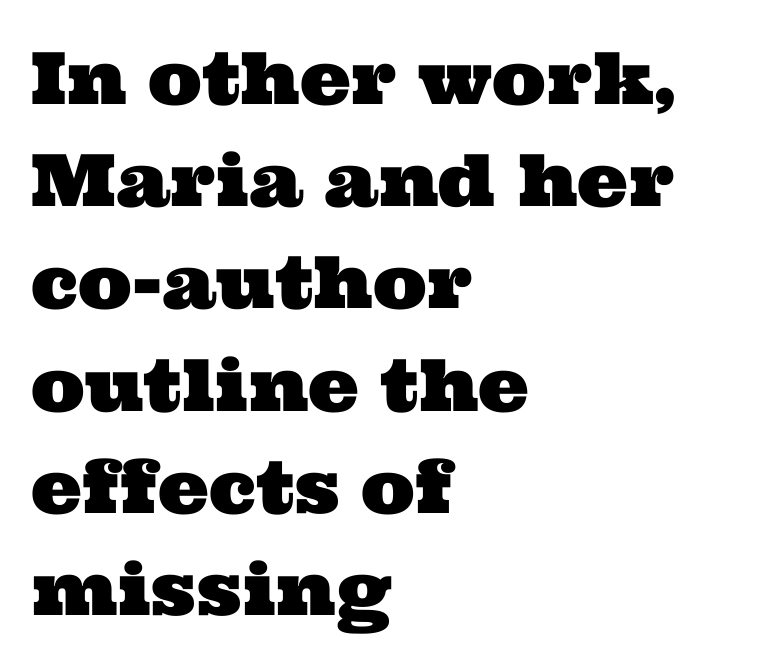
Horizontally, the lines are justified to the leading edge only. The passage shown is typed in a proportional face where columns would drift. Rows of type keep a routine distance in the vertical direction. Glyph-to-glyph distance matches everyday printed text.
